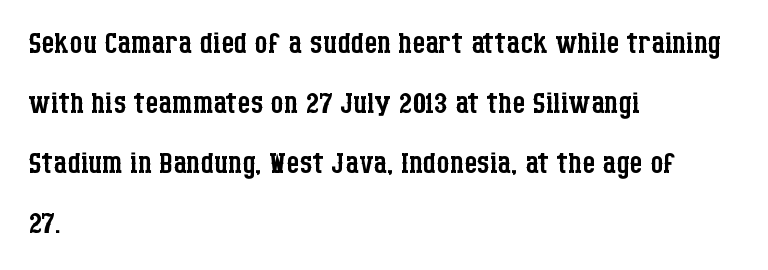
The image shows 41 px regular-weight, condensed serif type, upright; set left-aligned, normal line spacing (1.46x), normal letter spacing, not underlined; low stroke contrast and a large x-height.
